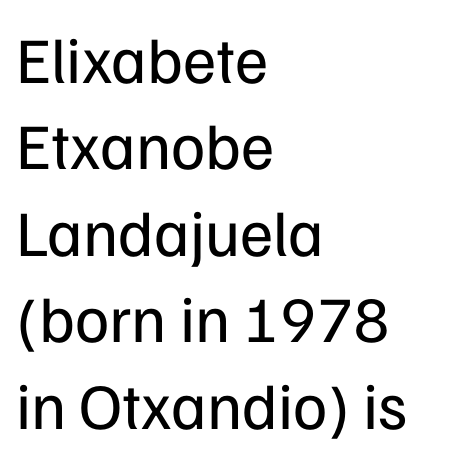
{"serif": "no", "italic": "no", "bold": "no", "weight": "regular", "width": "normal", "stroke_contrast": "low", "x_height": "medium", "monospaced": "no", "underline": "no", "align": "left", "line_spacing": "normal", "line_spacing_ratio": 1.33, "letter_spacing": "normal", "letter_spacing_em": 0.0, "glyph_px": 65}
